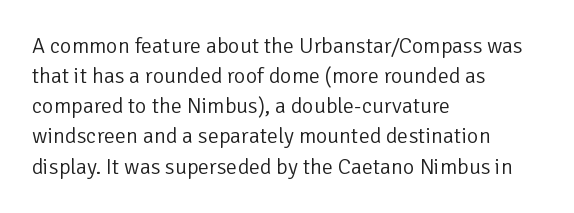
Q: Is the text bold? A: No.
Q: Is the text italic (slanted)? A: No, it is upright.
Q: Is the text underlined? A: No.
Q: How is the paragraph aligned? A: Left-aligned.
Q: Is the spacing between letters normal or unusually wide? A: Normal.
Q: Is the spacing between lines tight, normal or loose? A: Normal.
